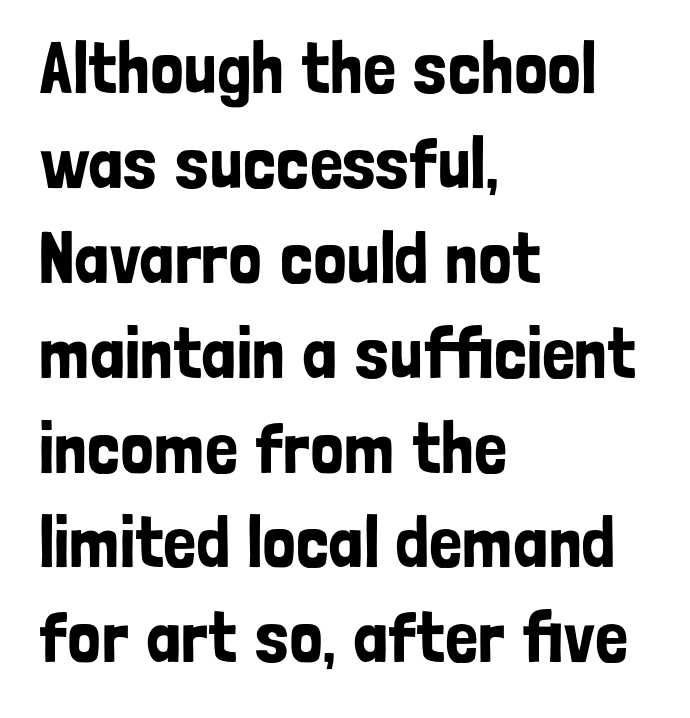
Is there any slant? The stems are plumb. Tracking here is standard; glyphs follow each other at the usual distance. Spacing verdict: proportional, widths tailored to each character. The leading is moderate, giving the passage an even texture.
